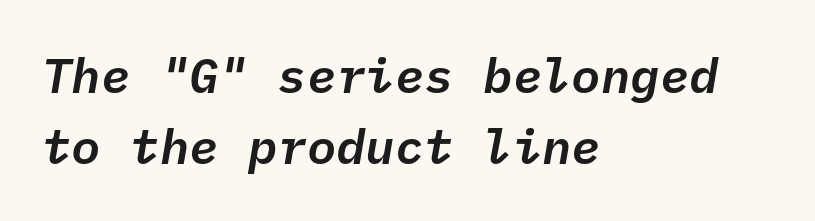
Q: Is the text italic (slanted)? A: Yes, it leans right by about 10 degrees.
Q: Is the text underlined? A: No.
Q: How is the paragraph aligned? A: Left-aligned.
Q: Is the spacing between letters normal or unusually wide? A: Normal.
Q: Is the spacing between lines tight, normal or loose? A: Normal.
Q: Width (condensed, normal, or wide)? A: Normal.
Q: Stroke contrast? A: Low.
Q: x-height? A: Medium.
Q: Monospaced? A: Yes.
